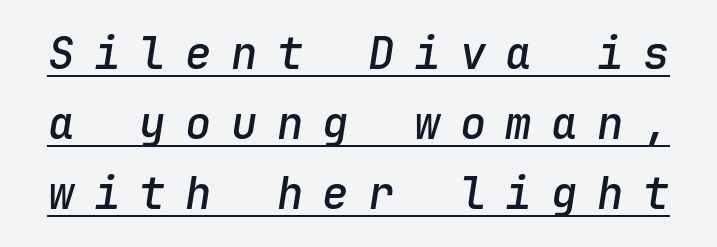
The image shows 44 px semibold type, italic (leaning right), monospaced; set normal line spacing (1.59x), unusually wide letter spacing (+0.44 em), underlined; low stroke contrast and a medium x-height.
